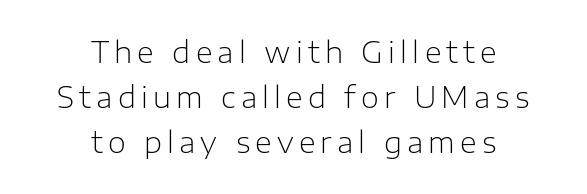
What kind of face is this? One without serifs — a sans. The letters stand straight up with perfectly vertical stems. Do the characters align in a grid? No, the font is proportional. Descenders are the only things crossing below the line.
